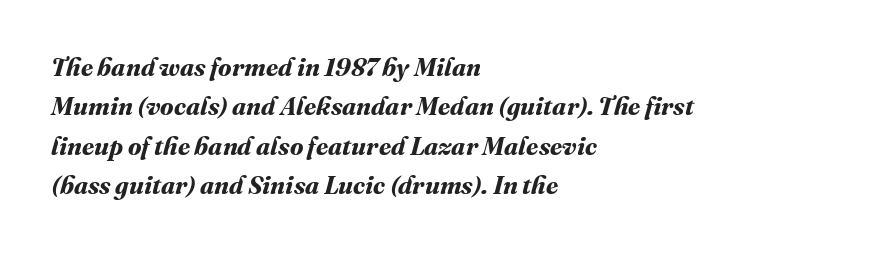
Q: Is the text bold? A: Yes.
Q: Is the text underlined? A: No.
Q: How is the paragraph aligned? A: Left-aligned.
Q: Is the spacing between letters normal or unusually wide? A: Normal.
Q: Is the spacing between lines tight, normal or loose? A: Normal.
